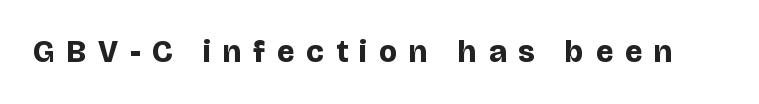
Each row of text sits above clean, open space. Note: no serifs on the glyphs. Look at the tracking — it's clearly loosened, letters drifting apart. Weight: bold. This is the regular roman posture of the typeface. This sample has the flowing, uneven cadence of proportional lettering.
